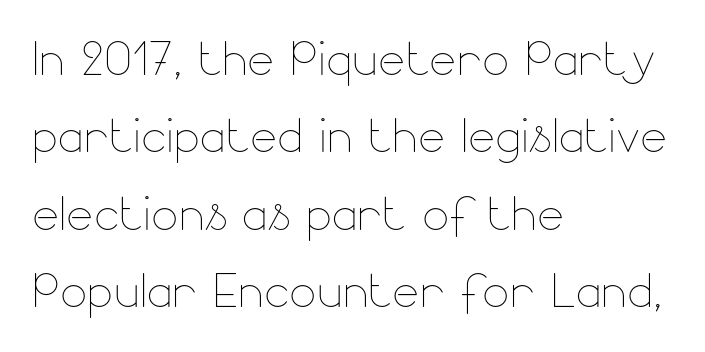
Q: Is the text bold? A: No.
Q: Is the text italic (slanted)? A: No, it is upright.
Q: Is the text underlined? A: No.
Q: How is the paragraph aligned? A: Left-aligned.
Q: Is the spacing between letters normal or unusually wide? A: Normal.
Q: Width (condensed, normal, or wide)? A: Normal.
Q: Stroke contrast? A: Low.
Q: x-height? A: Small.
Q: Monospaced? A: No.
